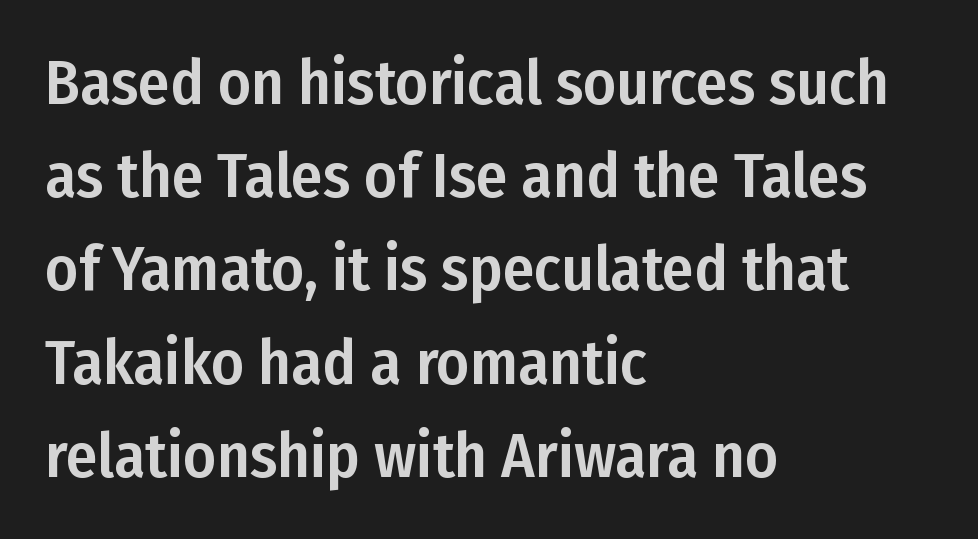
{"serif": "no", "italic": "no", "width": "condensed", "stroke_contrast": "low", "x_height": "medium", "monospaced": "no", "underline": "no", "align": "left", "line_spacing": "normal", "line_spacing_ratio": 1.48, "letter_spacing": "normal", "letter_spacing_em": 0.0, "glyph_px": 63}
